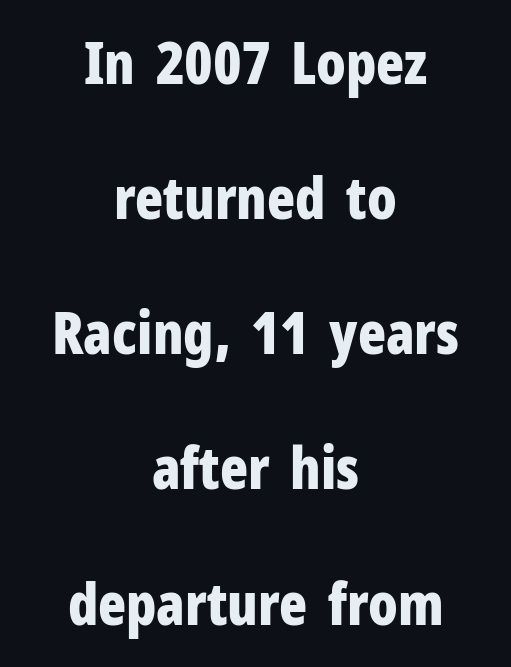
{"serif": "no", "italic": "no", "bold": "yes", "weight": "bold", "width": "condensed", "stroke_contrast": "low", "x_height": "medium", "monospaced": "no", "underline": "no", "align": "center", "line_spacing": "loose", "line_spacing_ratio": 2.33, "letter_spacing": "normal", "letter_spacing_em": 0.0, "glyph_px": 58}
